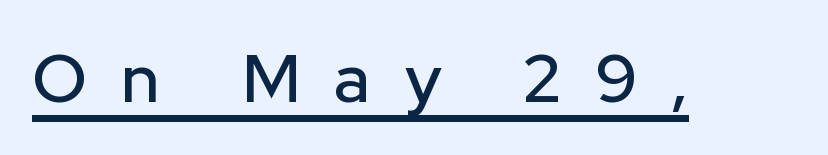
The image shows 68 px sans-serif type, upright; set unusually wide letter spacing (+0.5 em), underlined; low stroke contrast and a medium x-height.
